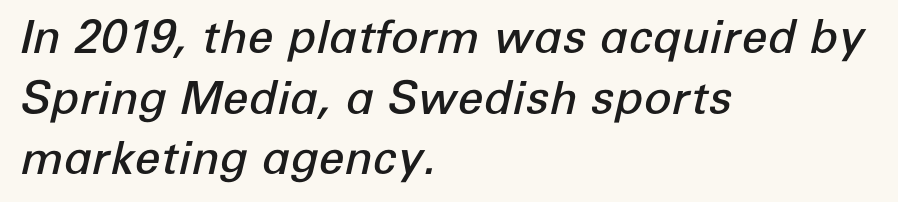
The image shows 46 px semibold type, italic (leaning right); set left-aligned, normal line spacing (1.32x), normal letter spacing, not underlined; low stroke contrast and a medium x-height.
